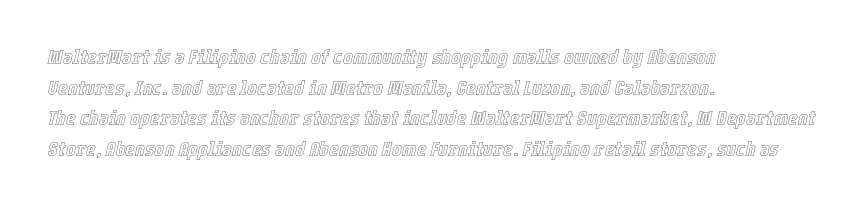
Q: Is the text italic (slanted)? A: Yes, it leans right by about 12 degrees.
Q: Is the text underlined? A: No.
Q: How is the paragraph aligned? A: Left-aligned.
Q: Is the spacing between letters normal or unusually wide? A: Normal.
Q: Is the spacing between lines tight, normal or loose? A: Normal.
